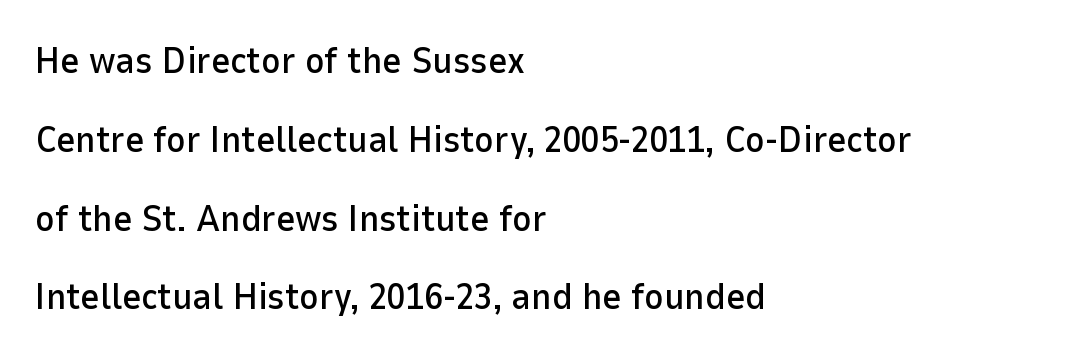
{"serif": "no", "italic": "no", "width": "normal", "stroke_contrast": "low", "x_height": "medium", "monospaced": "no", "underline": "no", "align": "left", "line_spacing": "loose", "line_spacing_ratio": 2.13, "letter_spacing": "normal", "letter_spacing_em": 0.0, "glyph_px": 37}
